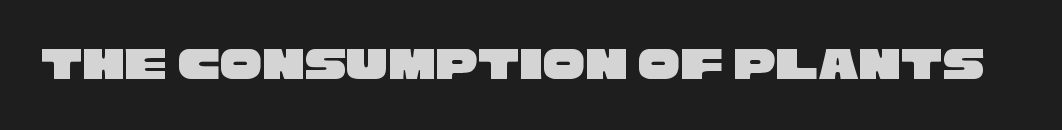
{"serif": "no", "width": "wide", "stroke_contrast": "low", "x_height": "large", "monospaced": "no", "underline": "no", "letter_spacing": "normal", "letter_spacing_em": 0.0, "glyph_px": 47}
